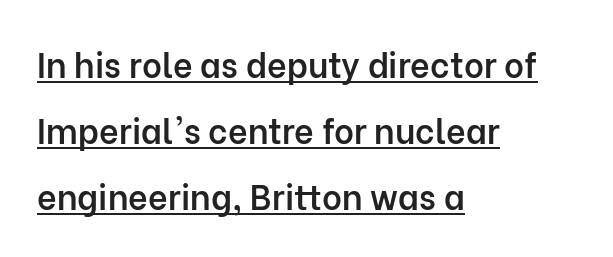
The image shows 34 px semibold sans-serif type, upright; set left-aligned, loose line spacing (1.94x), normal letter spacing, underlined; low stroke contrast and a medium x-height.
